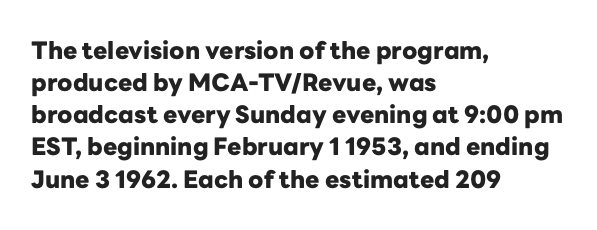
Q: Is the text bold? A: Yes.
Q: Is the text italic (slanted)? A: No, it is upright.
Q: Is the text underlined? A: No.
Q: How is the paragraph aligned? A: Left-aligned.
Q: Is the spacing between letters normal or unusually wide? A: Normal.
Q: Is the spacing between lines tight, normal or loose? A: Normal.
